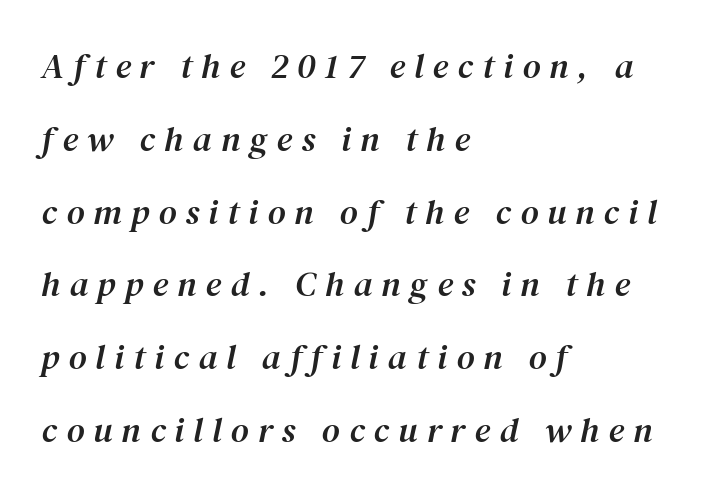
{"serif": "yes", "italic": "yes", "lean": "right", "slant_degrees": 12, "width": "normal", "stroke_contrast": "medium", "x_height": "medium", "monospaced": "no", "underline": "no", "align": "left", "line_spacing": "loose", "line_spacing_ratio": 2.08, "letter_spacing": "wide", "letter_spacing_em": 0.26, "glyph_px": 35}
